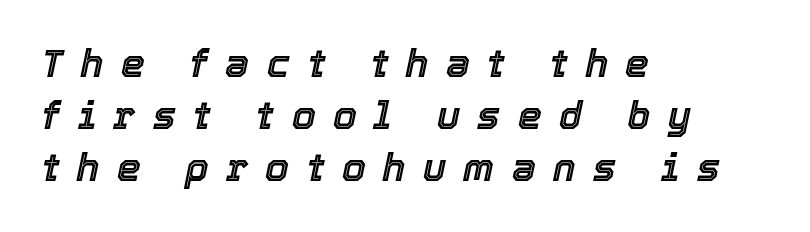
Each line starts at the same left margin while the right side varies. Here the designer chose a conventional face with non-uniform glyph widths. Rows of type keep a routine distance in the vertical direction. Style check: oblique. Decoration check: the copy has no underline.
